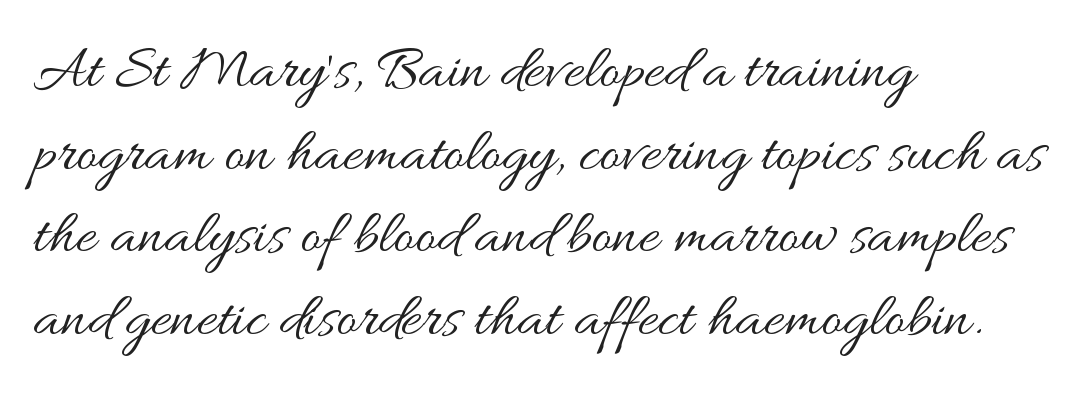
{"bold": "no", "weight": "regular", "width": "wide", "stroke_contrast": "medium", "x_height": "small", "monospaced": "no", "underline": "no", "align": "left", "line_spacing": "normal", "line_spacing_ratio": 1.31, "letter_spacing": "normal", "letter_spacing_em": 0.0, "glyph_px": 63}
